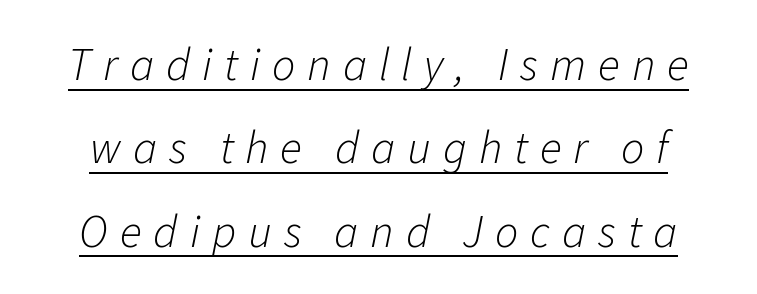
Q: Is the text bold? A: No.
Q: Is the text italic (slanted)? A: Yes, it leans right by about 11 degrees.
Q: Is the text underlined? A: Yes.
Q: Is the spacing between letters normal or unusually wide? A: Unusually wide.
Q: Width (condensed, normal, or wide)? A: Normal.
Q: Stroke contrast? A: Low.
Q: x-height? A: Medium.
Q: Monospaced? A: No.
